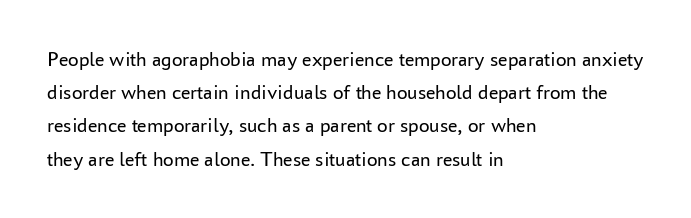
Q: Is the text bold? A: No.
Q: Is the text italic (slanted)? A: No, it is upright.
Q: Is the text underlined? A: No.
Q: How is the paragraph aligned? A: Left-aligned.
Q: Is the spacing between letters normal or unusually wide? A: Normal.
Q: Is the spacing between lines tight, normal or loose? A: Normal.
